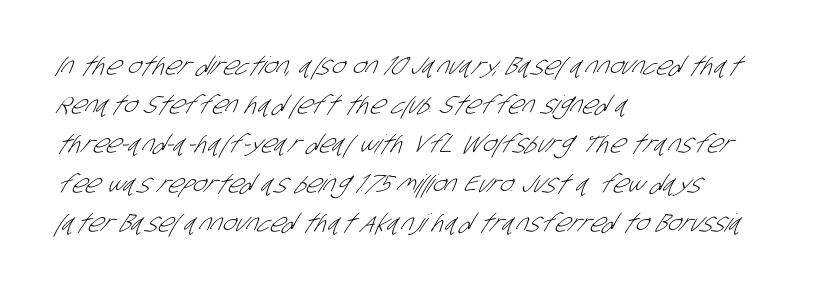
The glyphs are unaccompanied by any horizontal stroke below them. The passage shown is not bold in any degree. Notice how descenders clear the ascenders below comfortably — that's standard leading. Honestly, the letter spacing is just normal — you wouldn't notice it. Caption: multi-line text, flush left, ragged right.
